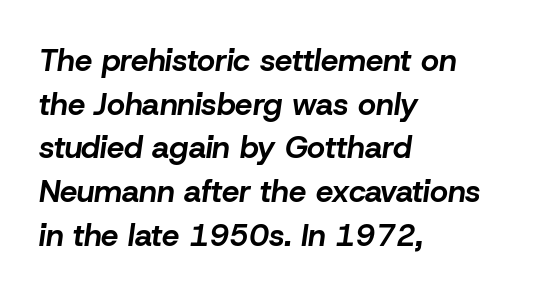
Q: Is the text bold? A: Yes.
Q: Is the text italic (slanted)? A: Yes, it leans right by about 8 degrees.
Q: Is the text underlined? A: No.
Q: How is the paragraph aligned? A: Left-aligned.
Q: Is the spacing between letters normal or unusually wide? A: Normal.
Q: Is the spacing between lines tight, normal or loose? A: Normal.
Q: Width (condensed, normal, or wide)? A: Normal.
Q: Stroke contrast? A: Low.
Q: x-height? A: Medium.
Q: Monospaced? A: No.
